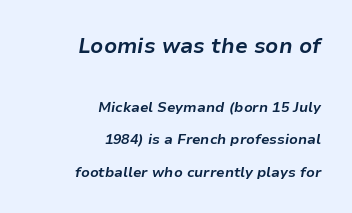
Regarding leading, the lines here are spaced well apart. The ragged edge is on the left, which tells us the setting is flush right. The area under the type is left untouched. Compared with typical body copy, the letter spacing here is the same. You'd pick this weight for a headline — it's a proper bold. This layout puts the oversized block above and the modest block below.
